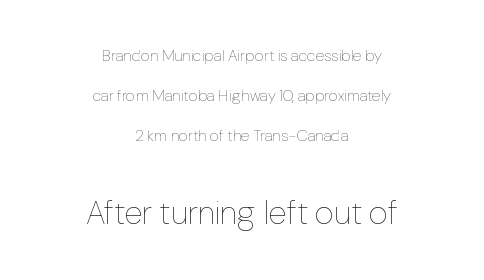
Q: Is the text bold? A: No.
Q: Is the text italic (slanted)? A: No, it is upright.
Q: Is the text underlined? A: No.
Q: How is the paragraph aligned? A: Centered.
Q: Is the spacing between letters normal or unusually wide? A: Normal.
Q: Is the spacing between lines tight, normal or loose? A: Loose.
Q: Which block of text is set in a larger size, the first (top) or the second (bottom)? A: The second (bottom) one.
Q: Width (condensed, normal, or wide)? A: Normal.
Q: Stroke contrast? A: Low.
Q: x-height? A: Medium.
Q: Monospaced? A: No.
